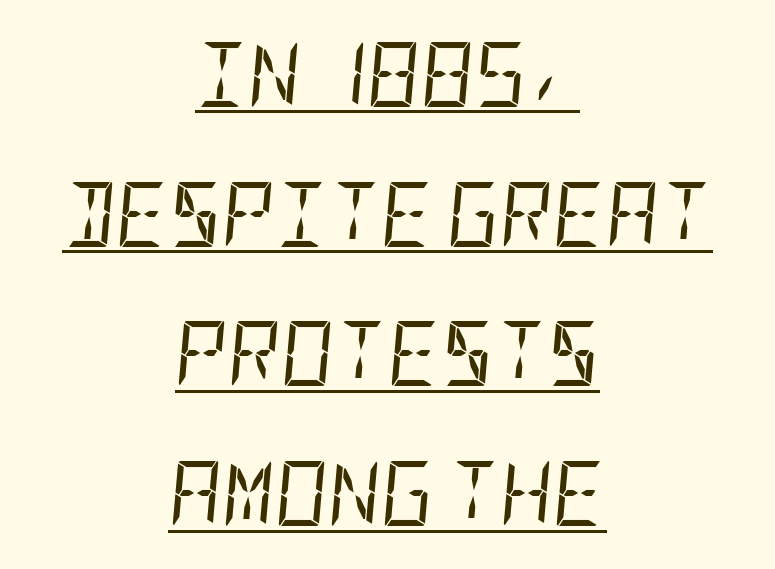
Q: Is the text bold? A: No.
Q: Is the text italic (slanted)? A: Yes, it leans right by about 5 degrees.
Q: Is the text underlined? A: Yes.
Q: How is the paragraph aligned? A: Centered.
Q: Is the spacing between letters normal or unusually wide? A: Normal.
Q: Is the spacing between lines tight, normal or loose? A: Loose.
Q: Width (condensed, normal, or wide)? A: Condensed.
Q: Stroke contrast? A: Low.
Q: x-height? A: Large.
